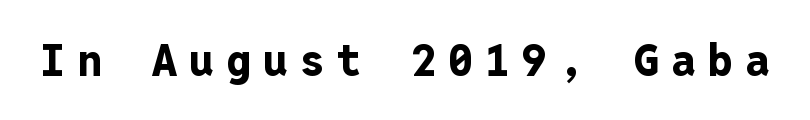
Look at the stroke-to-counter ratio: heavy, a bold. The gap between lines stays unmarked. The letters carry no serifs — their stems end cleanly without finishing strokes. You could count columns in this text — the font is strictly monospaced. When letters stand straight like this, we call the style roman or upright. Here the glyphs are tracked loosely, breaking word shapes into spaced letters.
